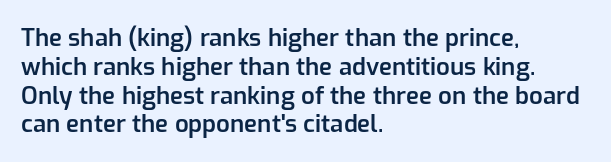
Line beginnings align vertically; line endings do not. The string is rendered with underlining switched off. Emphasis by weight is partial: semibold. Italic? Not at all — the glyphs are vertical. Caption: standard tracking, unaltered.
